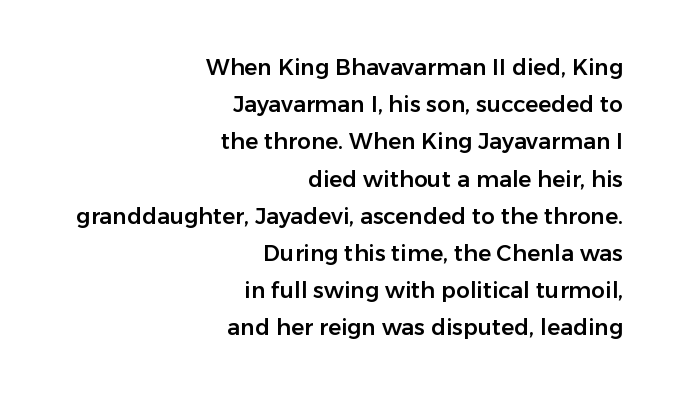
{"italic": "no", "underline": "no", "align": "right", "line_spacing": "normal", "line_spacing_ratio": 1.69, "letter_spacing": "normal", "letter_spacing_em": 0.0, "glyph_px": 22}
